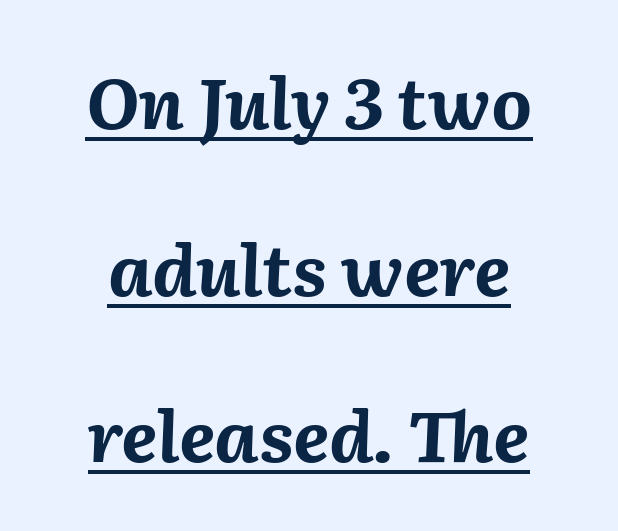
Q: Is the text bold? A: Yes.
Q: Is the text italic (slanted)? A: Yes, it leans right by about 2 degrees.
Q: Is the text underlined? A: Yes.
Q: How is the paragraph aligned? A: Centered.
Q: Is the spacing between letters normal or unusually wide? A: Normal.
Q: Is the spacing between lines tight, normal or loose? A: Loose.
Q: Width (condensed, normal, or wide)? A: Normal.
Q: Stroke contrast? A: Medium.
Q: x-height? A: Medium.
Q: Monospaced? A: No.
